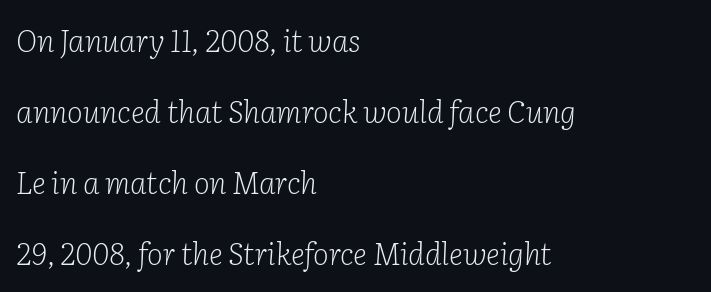
The image shows 30 px light serif type, italic (leaning right); set left-aligned, loose line spacing (2.37x), normal letter spacing, not underlined; low stroke contrast and a medium x-height.
